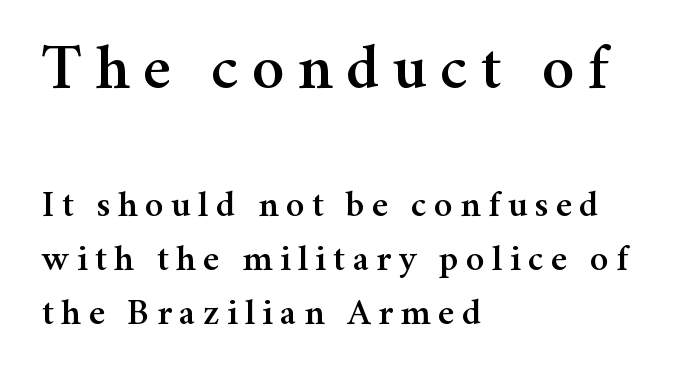
Q: Is the text italic (slanted)? A: No, it is upright.
Q: Is the typeface a serif or a sans-serif typeface? A: Serif.
Q: Is the text underlined? A: No.
Q: How is the paragraph aligned? A: Left-aligned.
Q: Is the spacing between letters normal or unusually wide? A: Unusually wide.
Q: Is the spacing between lines tight, normal or loose? A: Normal.
Q: Which block of text is set in a larger size, the first (top) or the second (bottom)? A: The first (top) one.
Q: Width (condensed, normal, or wide)? A: Normal.
Q: Stroke contrast? A: Medium.
Q: x-height? A: Medium.
Q: Monospaced? A: No.
